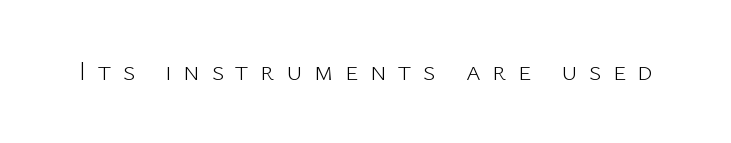
Underlining? Definitely not there. Italic: no, the glyphs are upright roman. Serifs: no, the terminals of the letterforms are clean. The tracking jumps out immediately: characters are airy and widely separated. A typesetter would call this proportional, since set widths differ per character. The letterforms sit at book weight or below.
